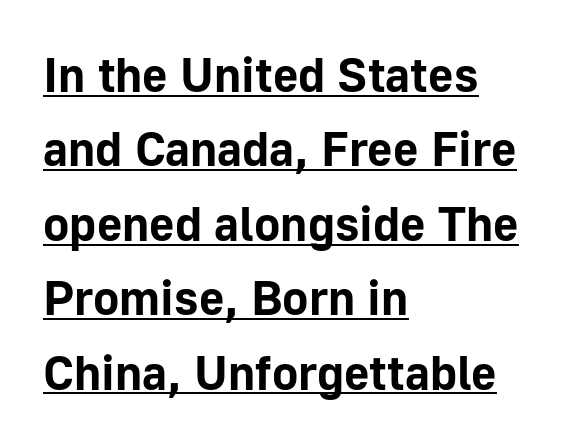
Heft: maximum for text — a bold. Teacher's note: observe the even left margin — that is flush-left alignment. The designer went with a sans here, leaving each stem footless. Italic? Not at all — the glyphs are vertical. Each letter keeps its own natural width here, so spacing adapts to shape. The vertical gap from one line to the next is medium.
